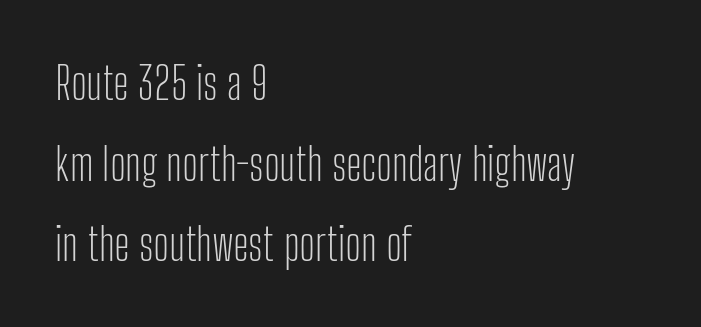
The image shows 45 px light, condensed sans-serif type, upright; set left-aligned, line spacing 1.79x, normal letter spacing, not underlined; low stroke contrast and a medium x-height.
